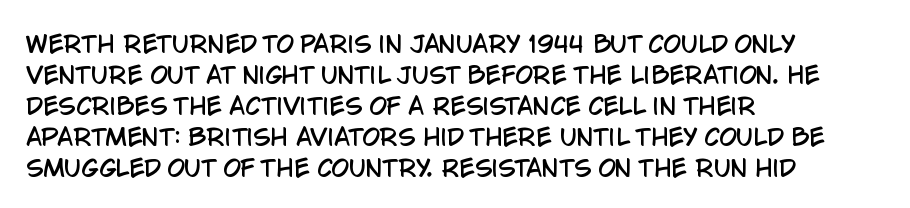
Q: Is the text italic (slanted)? A: No, it is upright.
Q: Is the text underlined? A: No.
Q: How is the paragraph aligned? A: Left-aligned.
Q: Is the spacing between letters normal or unusually wide? A: Normal.
Q: Is the spacing between lines tight, normal or loose? A: Normal.
